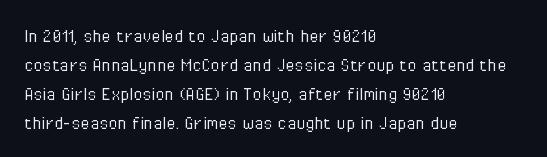
Letters rest on an invisible, unmarked baseline. Heaviness? Minimal to ordinary, like unemphasized prose. The rendering anchors every line to the left-hand side. The line-height multiplier appears to be the usual default.
